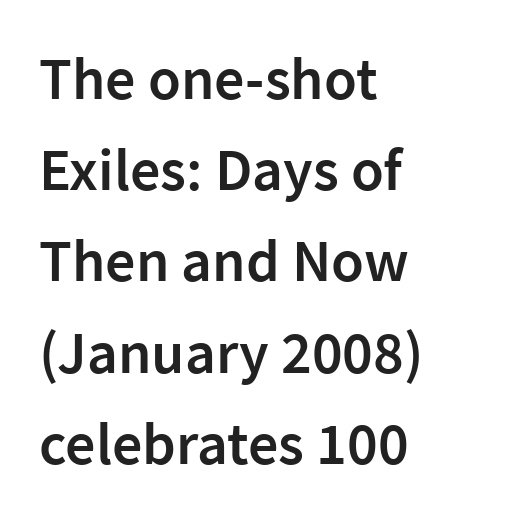
The letters stand upright; this is a roman face. The space between consecutive lines is moderate. Spacing between characters is what you'd get straight out of the box. The words here are not underlined. Is this a fixed-width face? No — the glyphs have proportional, varying widths. The type family on display is of the sans-serif kind.
